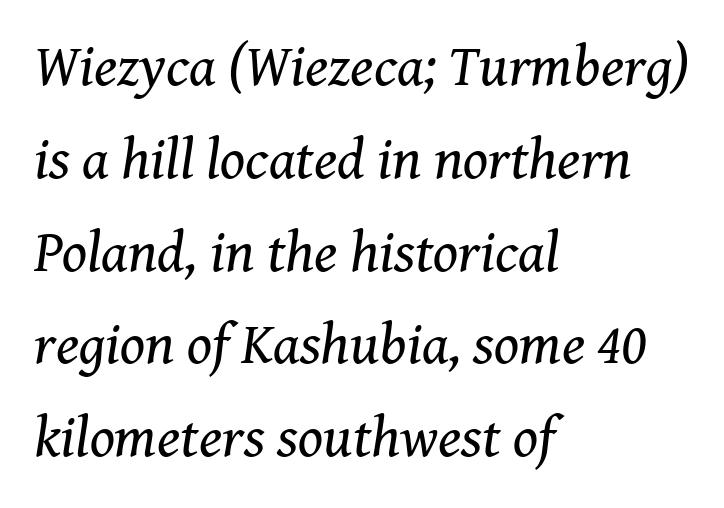
{"serif": "yes", "italic": "yes", "lean": "right", "slant_degrees": 8, "bold": "no", "weight": "regular", "width": "normal", "stroke_contrast": "medium", "x_height": "medium", "monospaced": "no", "underline": "no", "align": "left", "line_spacing": "normal", "line_spacing_ratio": 1.6, "letter_spacing": "normal", "letter_spacing_em": 0.0, "glyph_px": 58}
